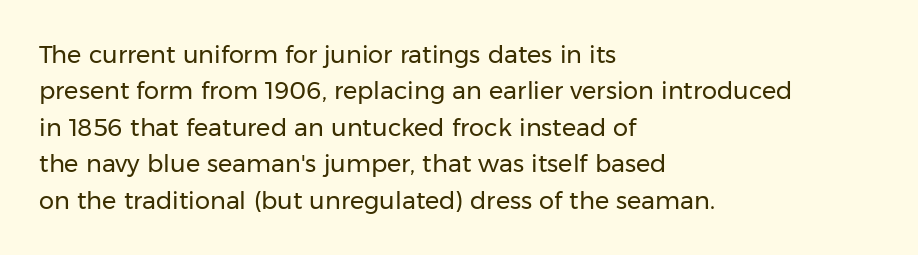
Q: Is the text bold? A: No.
Q: Is the text italic (slanted)? A: No, it is upright.
Q: Is the text underlined? A: No.
Q: How is the paragraph aligned? A: Left-aligned.
Q: Is the spacing between letters normal or unusually wide? A: Normal.
Q: Is the spacing between lines tight, normal or loose? A: Normal.
